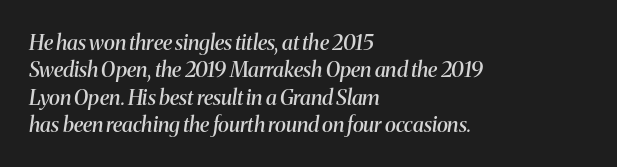
Reading down the column, the eye jumps a familiar distance to each next line. The lines in this sample share a left origin and differ only in where they stop. Spacing between characters is what you'd get straight out of the box. Italic: yes, the glyphs are oblique. A bare baseline throughout the passage.
